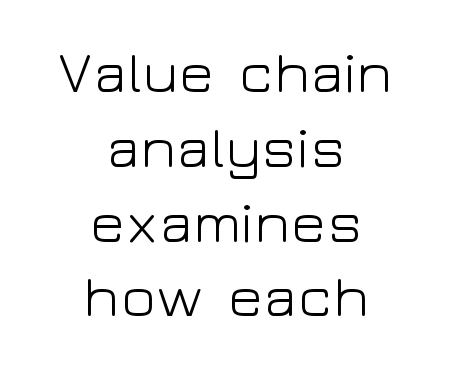
Q: Is the text bold? A: No.
Q: Is the text italic (slanted)? A: No, it is upright.
Q: Is the typeface a serif or a sans-serif typeface? A: Sans-serif.
Q: Is the text underlined? A: No.
Q: How is the paragraph aligned? A: Centered.
Q: Is the spacing between letters normal or unusually wide? A: Normal.
Q: Is the spacing between lines tight, normal or loose? A: Normal.
Q: Width (condensed, normal, or wide)? A: Wide.
Q: Stroke contrast? A: Low.
Q: x-height? A: Medium.
Q: Monospaced? A: No.
